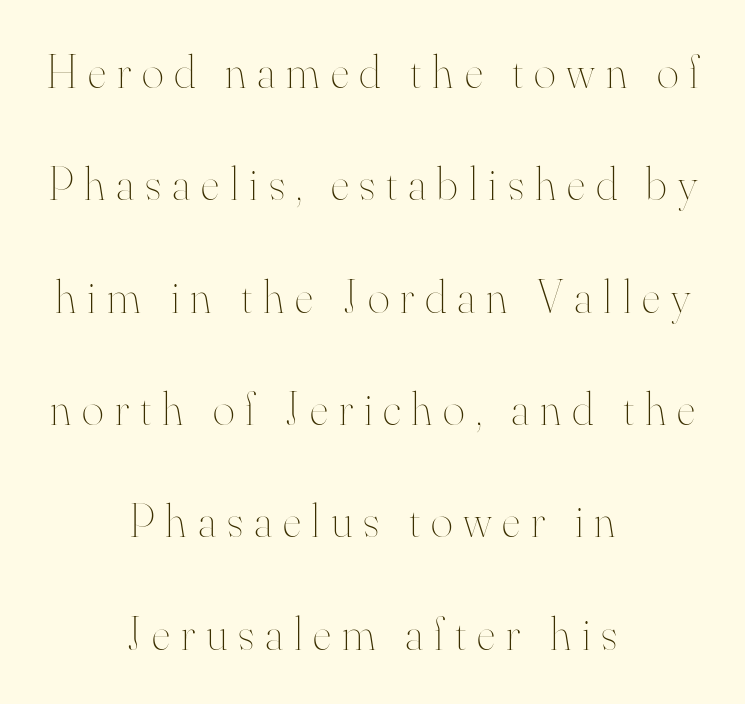
{"italic": "no", "bold": "no", "weight": "thin", "width": "normal", "stroke_contrast": "high", "x_height": "small", "monospaced": "no", "underline": "no", "align": "center", "line_spacing": "loose", "line_spacing_ratio": 2.39, "letter_spacing": "wide", "letter_spacing_em": 0.23, "glyph_px": 47}
